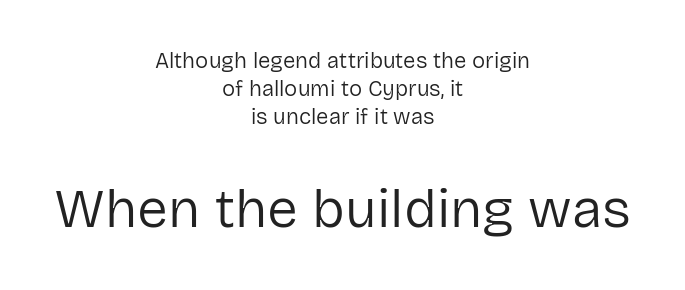
Q: Is the text bold? A: No.
Q: Is the text italic (slanted)? A: No, it is upright.
Q: Is the typeface a serif or a sans-serif typeface? A: Sans-serif.
Q: Is the text underlined? A: No.
Q: How is the paragraph aligned? A: Centered.
Q: Is the spacing between letters normal or unusually wide? A: Normal.
Q: Is the spacing between lines tight, normal or loose? A: Normal.
Q: Which block of text is set in a larger size, the first (top) or the second (bottom)? A: The second (bottom) one.
Q: Width (condensed, normal, or wide)? A: Normal.
Q: Stroke contrast? A: Low.
Q: x-height? A: Medium.
Q: Monospaced? A: No.
